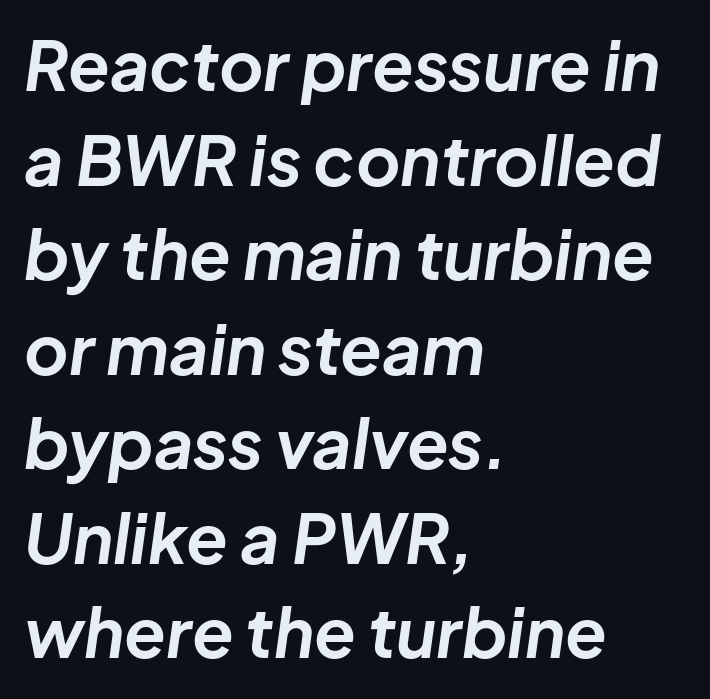
{"italic": "yes", "lean": "right", "slant_degrees": 8, "bold": "yes", "weight": "bold", "width": "normal", "stroke_contrast": "low", "x_height": "medium", "monospaced": "no", "underline": "no", "align": "left", "line_spacing": "normal", "line_spacing_ratio": 1.39, "letter_spacing": "normal", "letter_spacing_em": 0.0, "glyph_px": 68}
